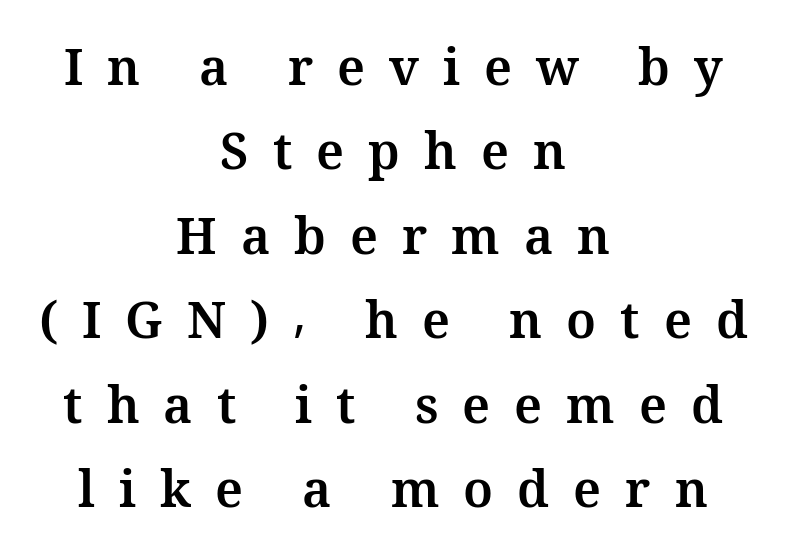
Q: Is the text bold? A: Yes.
Q: Is the text italic (slanted)? A: No, it is upright.
Q: Is the text underlined? A: No.
Q: How is the paragraph aligned? A: Centered.
Q: Is the spacing between letters normal or unusually wide? A: Unusually wide.
Q: Is the spacing between lines tight, normal or loose? A: Normal.
Q: Width (condensed, normal, or wide)? A: Normal.
Q: Stroke contrast? A: Medium.
Q: x-height? A: Medium.
Q: Monospaced? A: No.
